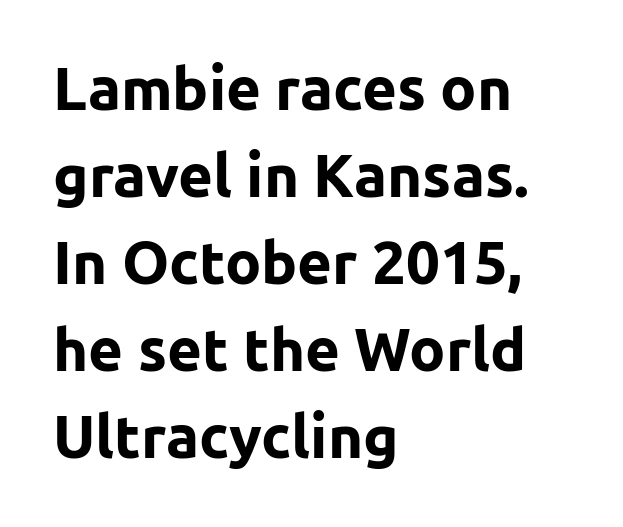
Q: Is the text bold? A: Yes.
Q: Is the text italic (slanted)? A: No, it is upright.
Q: Is the typeface a serif or a sans-serif typeface? A: Sans-serif.
Q: Is the text underlined? A: No.
Q: How is the paragraph aligned? A: Left-aligned.
Q: Is the spacing between letters normal or unusually wide? A: Normal.
Q: Is the spacing between lines tight, normal or loose? A: Normal.
Q: Width (condensed, normal, or wide)? A: Normal.
Q: Stroke contrast? A: Low.
Q: x-height? A: Medium.
Q: Monospaced? A: No.
